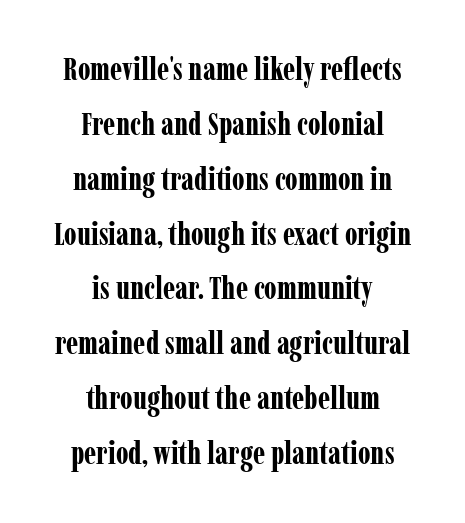
{"serif": "yes", "italic": "no", "bold": "yes", "weight": "bold", "width": "condensed", "stroke_contrast": "low", "x_height": "medium", "monospaced": "no", "underline": "no", "align": "center", "line_spacing_ratio": 1.77, "letter_spacing": "normal", "letter_spacing_em": 0.0, "glyph_px": 31}
